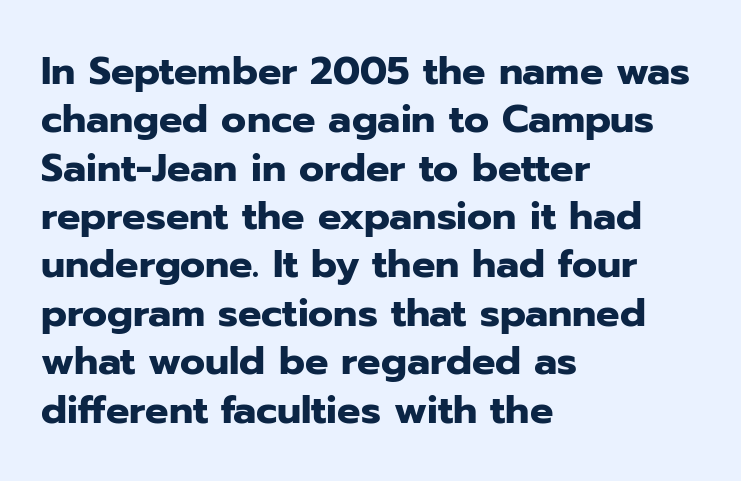
The image shows 39 px heavy sans-serif type, upright; set left-aligned, line spacing 1.24x, normal letter spacing, not underlined; low stroke contrast and a medium x-height.
